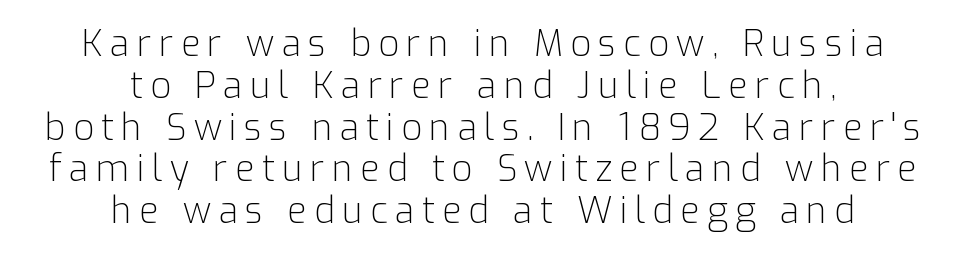
Q: Is the text bold? A: No.
Q: Is the text italic (slanted)? A: No, it is upright.
Q: Is the typeface a serif or a sans-serif typeface? A: Sans-serif.
Q: Is the text underlined? A: No.
Q: How is the paragraph aligned? A: Centered.
Q: Is the spacing between letters normal or unusually wide? A: Unusually wide.
Q: Width (condensed, normal, or wide)? A: Normal.
Q: Stroke contrast? A: Low.
Q: x-height? A: Medium.
Q: Monospaced? A: No.
